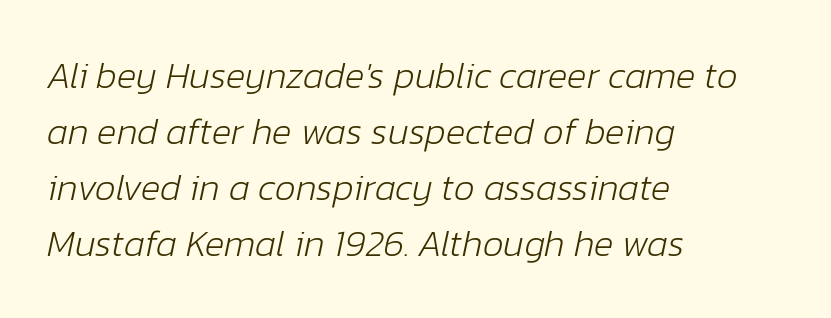
The image shows 37 px light type, italic (leaning right); set left-aligned, normal line spacing (1.51x), normal letter spacing, not underlined; low stroke contrast and a medium x-height.
